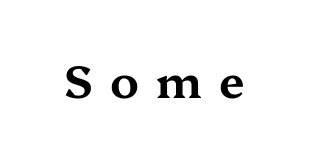
The image shows 46 px wide serif type, upright; set unusually wide letter spacing (+0.37 em), not underlined; medium stroke contrast and a medium x-height.
